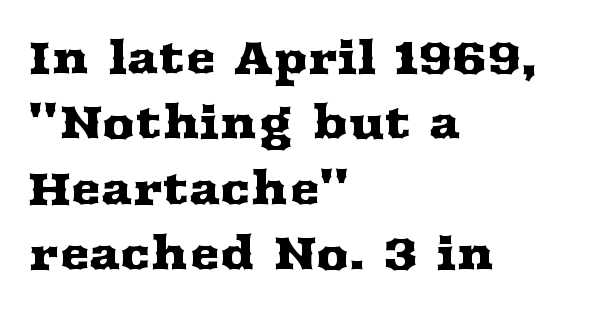
The image shows 46 px wide serif type, upright; set left-aligned, normal line spacing (1.42x), normal letter spacing, not underlined; medium stroke contrast and a medium x-height.
